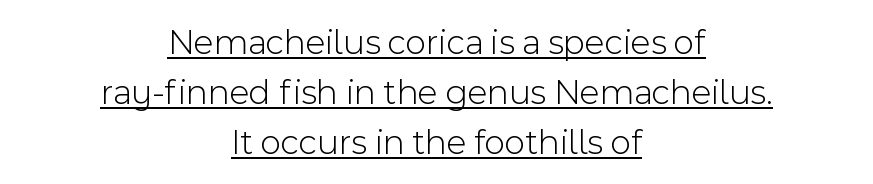
The image shows 36 px light sans-serif type, upright; set centered, normal line spacing (1.39x), normal letter spacing, underlined; a medium x-height.
